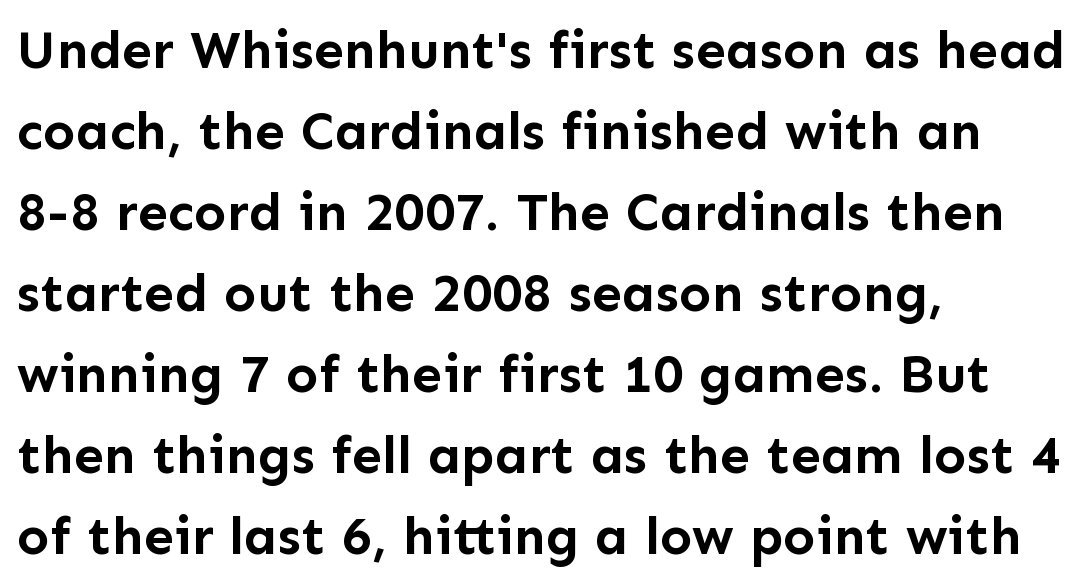
Q: Is the text bold? A: Yes.
Q: Is the text italic (slanted)? A: No, it is upright.
Q: Is the typeface a serif or a sans-serif typeface? A: Sans-serif.
Q: Is the text underlined? A: No.
Q: How is the paragraph aligned? A: Left-aligned.
Q: Is the spacing between letters normal or unusually wide? A: Normal.
Q: Is the spacing between lines tight, normal or loose? A: Normal.
Q: Width (condensed, normal, or wide)? A: Normal.
Q: Stroke contrast? A: Low.
Q: x-height? A: Medium.
Q: Monospaced? A: No.
